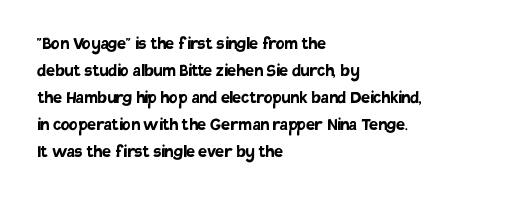
The image shows 20 px bold type, upright; set left-aligned, normal line spacing (1.35x), normal letter spacing, not underlined.
